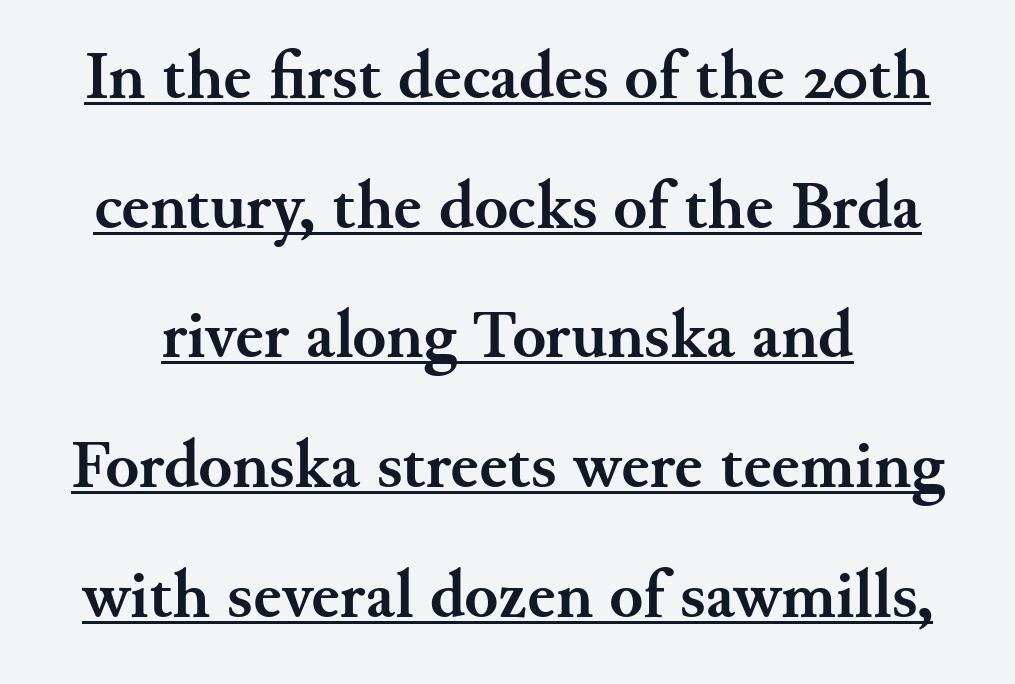
The image shows 69 px semibold serif type, upright; set line spacing 1.88x, normal letter spacing, underlined; medium stroke contrast and a small x-height.
